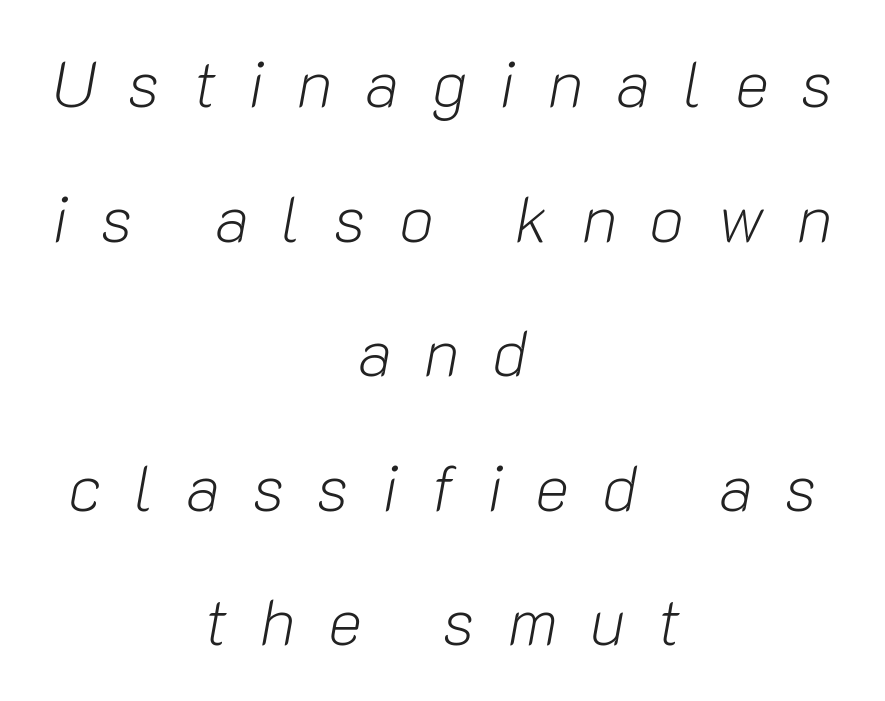
Underline: absent. The rendering applies a slant to the glyphs. Think standard paragraph weight, or any step lighter than that. A typesetter would call this leading open, well beyond the default. Character widths vary here, with narrow letters taking less room than wide ones. The paragraph shown floats in the horizontal middle.
